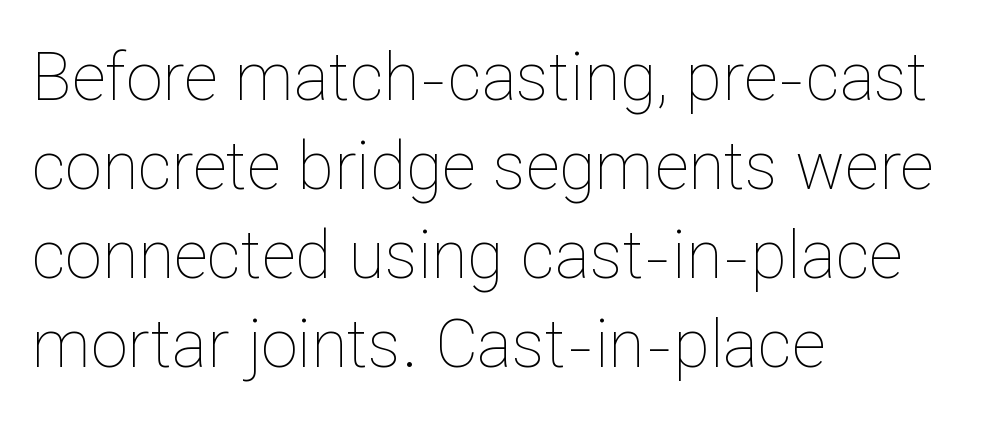
{"italic": "no", "bold": "no", "weight": "thin", "width": "normal", "stroke_contrast": "low", "x_height": "medium", "monospaced": "no", "underline": "no", "align": "left", "line_spacing": "normal", "line_spacing_ratio": 1.35, "letter_spacing": "normal", "letter_spacing_em": 0.0, "glyph_px": 66}
